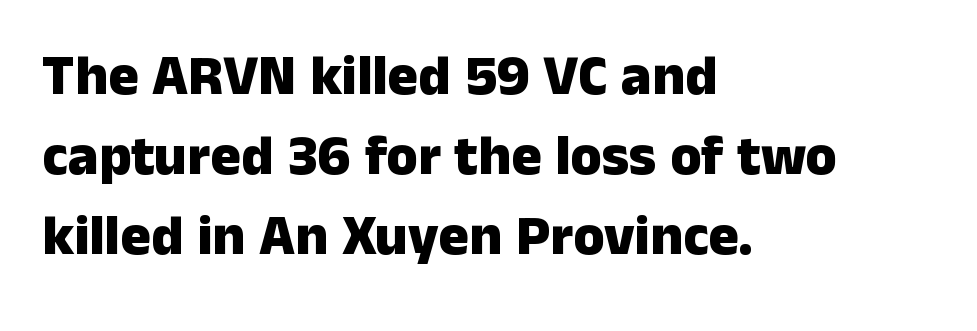
The image shows 57 px heavy sans-serif type, upright; set left-aligned, normal line spacing (1.4x), normal letter spacing, not underlined; low stroke contrast and a medium x-height.
